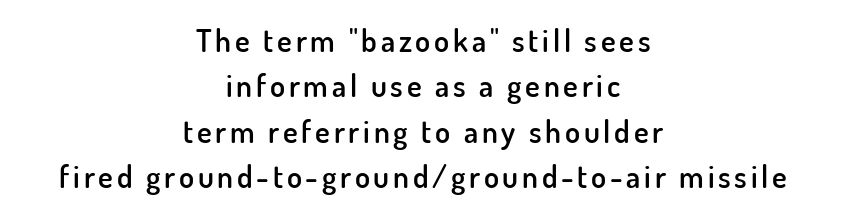
The image shows 31 px semibold sans-serif type, upright; set centered, normal line spacing (1.46x), not underlined; low stroke contrast and a small x-height.
